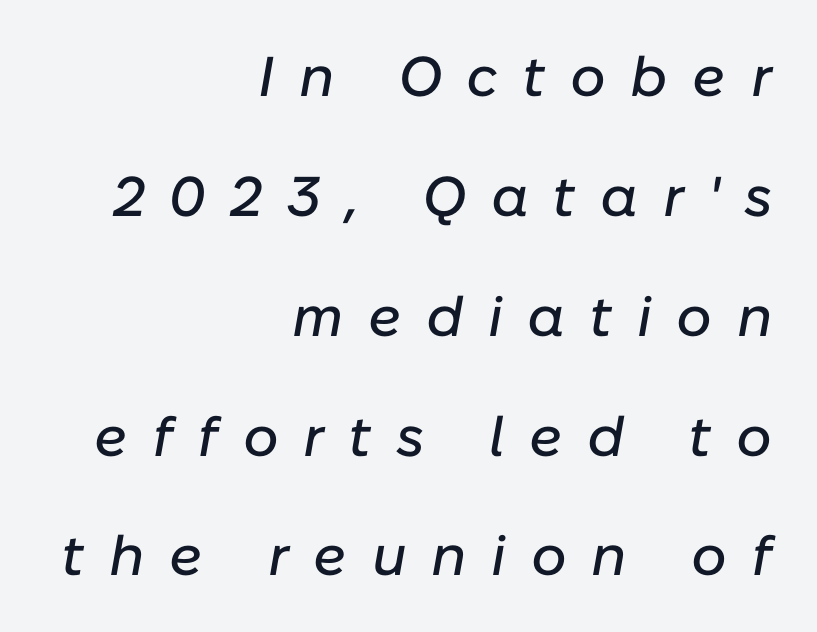
The image shows 56 px text type, italic (leaning right); set right-aligned, loose line spacing (2.14x), unusually wide letter spacing (+0.44 em), not underlined; low stroke contrast and a medium x-height.
